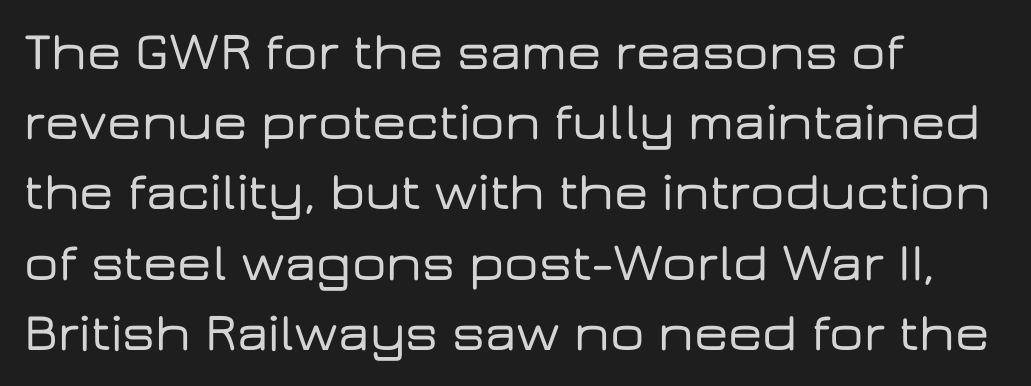
The image shows 54 px wide sans-serif type, upright; set left-aligned, normal line spacing (1.3x), normal letter spacing, not underlined; low stroke contrast and a medium x-height.
